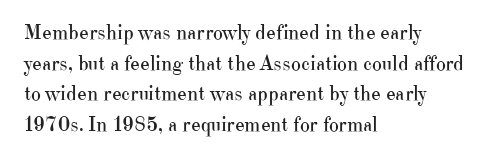
The image shows 21 px text type, upright; set left-aligned, normal line spacing (1.46x), normal letter spacing, not underlined.
